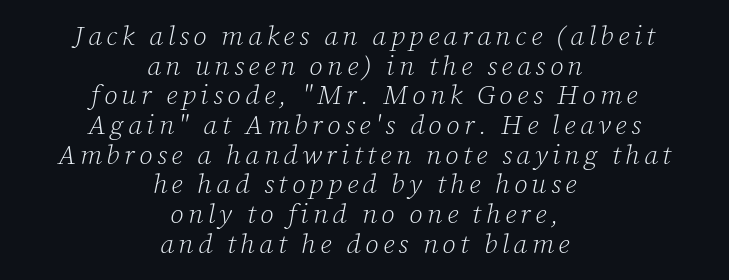
Alignment: centered. Heft: none added — not bold. Italic? Definitely — the glyphs are oblique. The space between consecutive lines is stingy. The space beneath each line is pristine and unruled.
